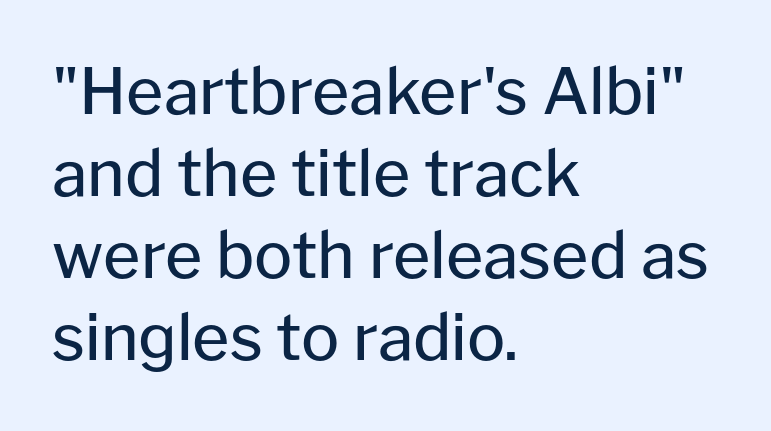
Type without underlining. Ink coverage per letter is moderate at most. Unlike a traditional serif, this face leaves its strokes unadorned. This sample uses plain, unmodified letter spacing. Do the letters lean? They stand straight. Is this a fixed-width face? No — the glyphs have proportional, varying widths.
